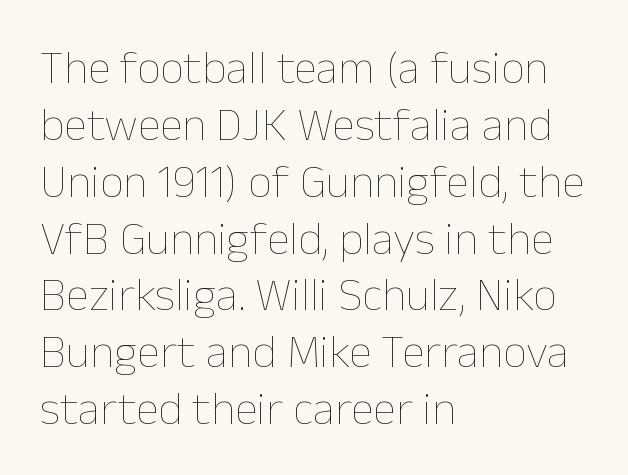
The image shows 47 px thin type, upright; set left-aligned, line spacing 1.21x, normal letter spacing, not underlined; low stroke contrast and a medium x-height.
